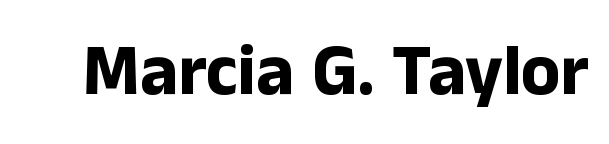
Words appear dense and cohesive because spacing is normal. The passage shown is emphatically bold. Are there feet on the stems? There aren't — it's a sans. You can tell it's not italic because the verticals are truly vertical. A clean baseline with only descenders dipping below it. This sample has the flowing, uneven cadence of proportional lettering.
